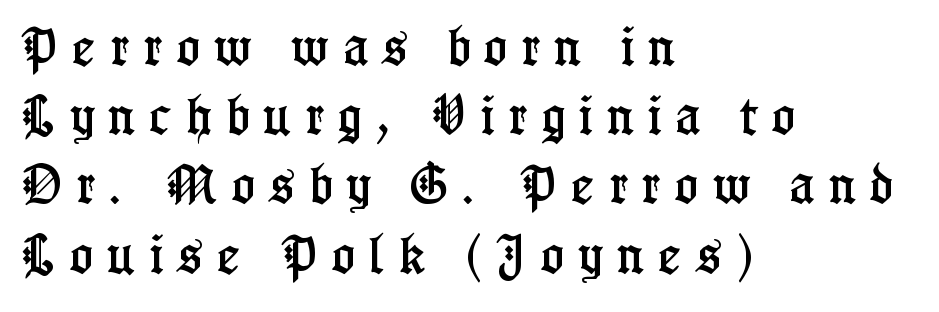
No italicization has been applied; the sample stays upright. Descenders are the only things crossing below the line. These lines sit exactly where default settings would place them. Is the letter spacing exaggerated? Yes — the characters are pushed far apart.
